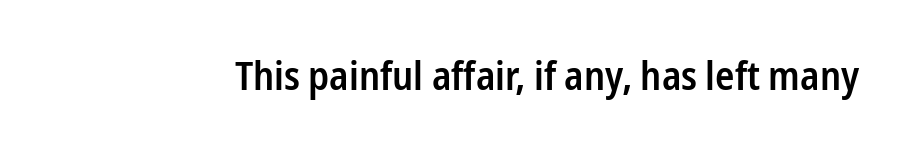
{"serif": "no", "italic": "no", "bold": "semi", "weight": "semibold", "width": "condensed", "stroke_contrast": "low", "x_height": "medium", "monospaced": "no", "underline": "no", "letter_spacing": "normal", "letter_spacing_em": 0.0, "glyph_px": 40}
